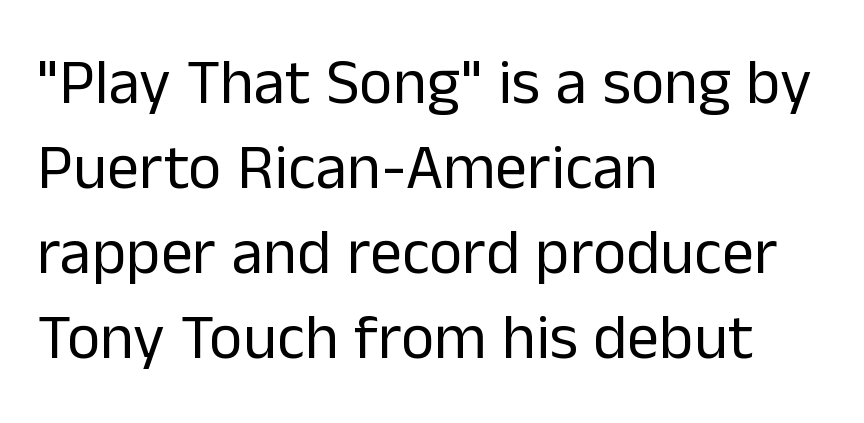
The image shows 64 px regular-weight sans-serif type, upright; set left-aligned, normal line spacing (1.33x), normal letter spacing, not underlined; low stroke contrast and a medium x-height.
